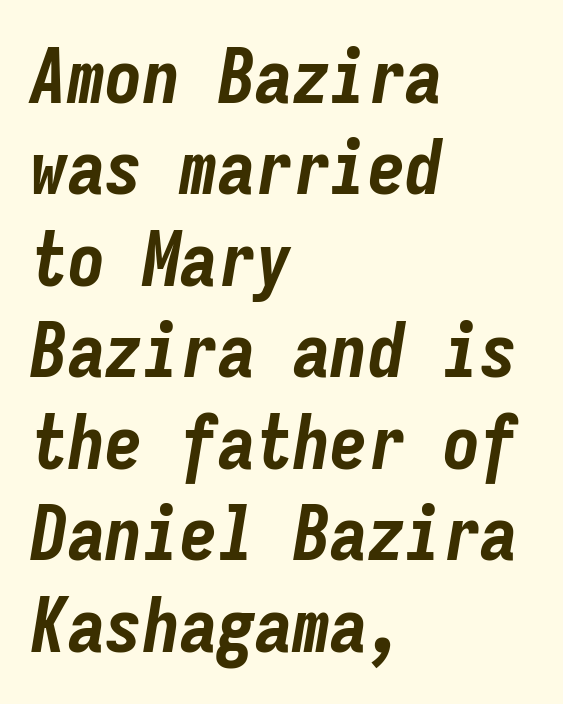
Q: Is the text bold? A: Yes.
Q: Is the text italic (slanted)? A: Yes, it leans right by about 9 degrees.
Q: Is the text underlined? A: No.
Q: How is the paragraph aligned? A: Left-aligned.
Q: Is the spacing between letters normal or unusually wide? A: Normal.
Q: Width (condensed, normal, or wide)? A: Condensed.
Q: Stroke contrast? A: Low.
Q: x-height? A: Medium.
Q: Monospaced? A: Yes.
